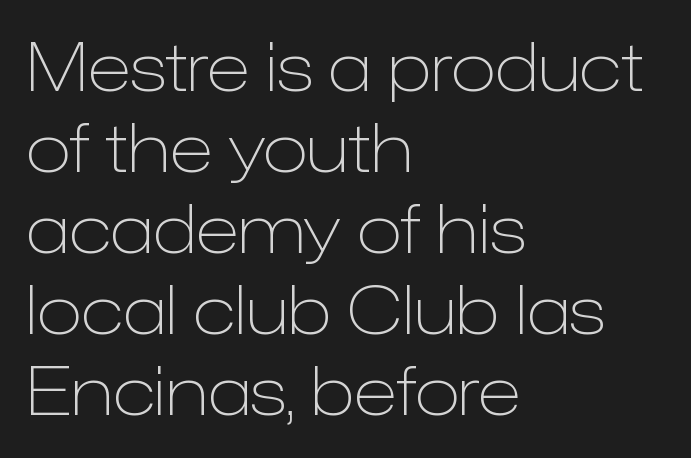
Q: Is the text bold? A: No.
Q: Is the text italic (slanted)? A: No, it is upright.
Q: Is the typeface a serif or a sans-serif typeface? A: Sans-serif.
Q: Is the text underlined? A: No.
Q: How is the paragraph aligned? A: Left-aligned.
Q: Is the spacing between letters normal or unusually wide? A: Normal.
Q: Width (condensed, normal, or wide)? A: Normal.
Q: Stroke contrast? A: Low.
Q: x-height? A: Medium.
Q: Monospaced? A: No.
